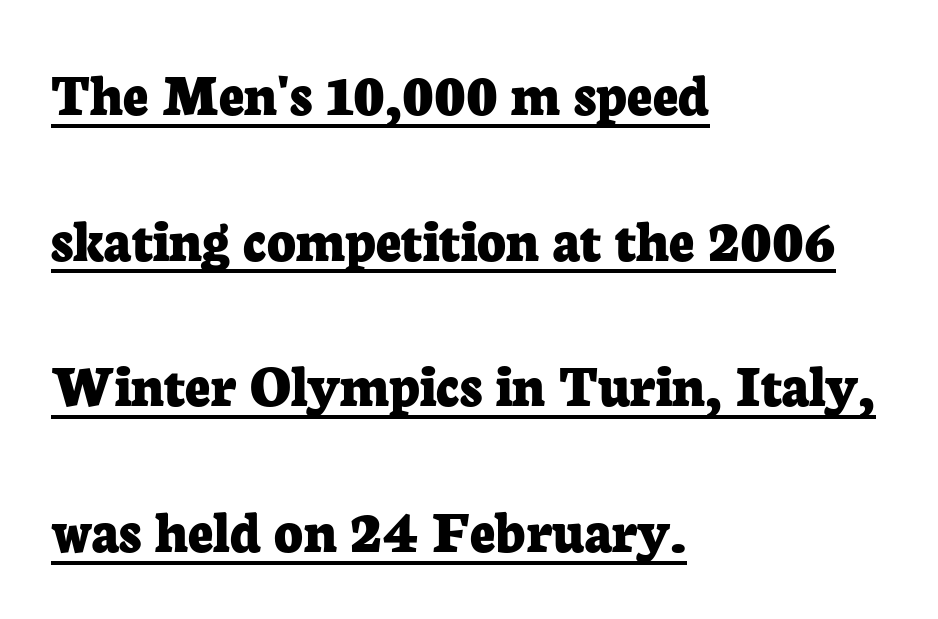
The image shows 62 px bold serif type, upright; set left-aligned, loose line spacing (2.35x), normal letter spacing, underlined; low stroke contrast and a medium x-height.
